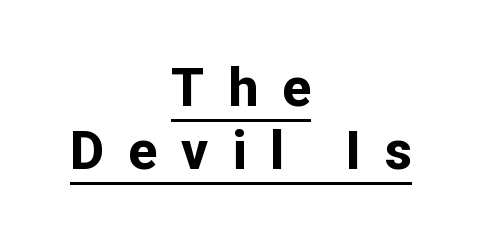
Q: Is the text bold? A: Yes.
Q: Is the text italic (slanted)? A: No, it is upright.
Q: Is the typeface a serif or a sans-serif typeface? A: Sans-serif.
Q: Is the text underlined? A: Yes.
Q: How is the paragraph aligned? A: Centered.
Q: Is the spacing between letters normal or unusually wide? A: Unusually wide.
Q: Width (condensed, normal, or wide)? A: Normal.
Q: Stroke contrast? A: Low.
Q: x-height? A: Medium.
Q: Monospaced? A: No.
